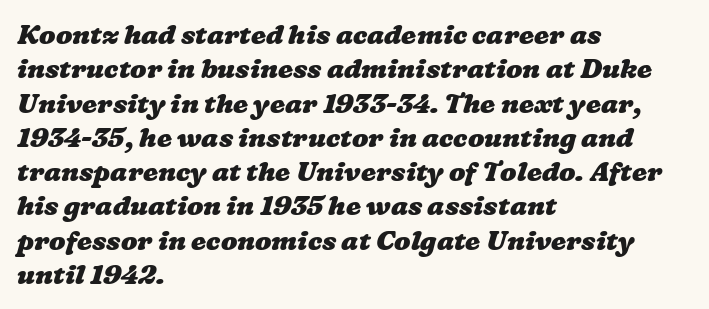
Line beginnings align vertically; line endings do not. Look at the tracking — it's just the regular setting, nothing added. Does the weight exceed regular? Yes, all the way to bold. Bare-footed words on every line. Horizontal bands of white between lines are of average thickness.
